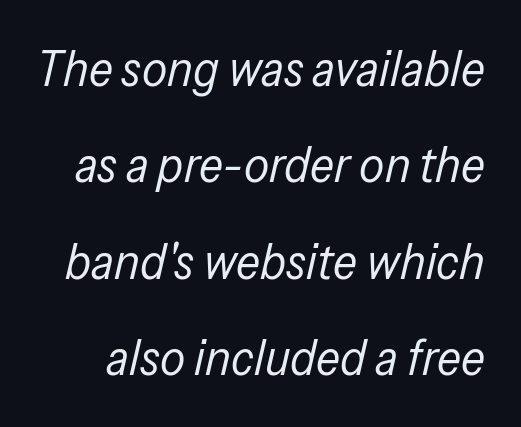
The image shows 50 px regular-weight, condensed type, italic (leaning right); set loose line spacing (1.93x), normal letter spacing, not underlined; low stroke contrast and a medium x-height.
